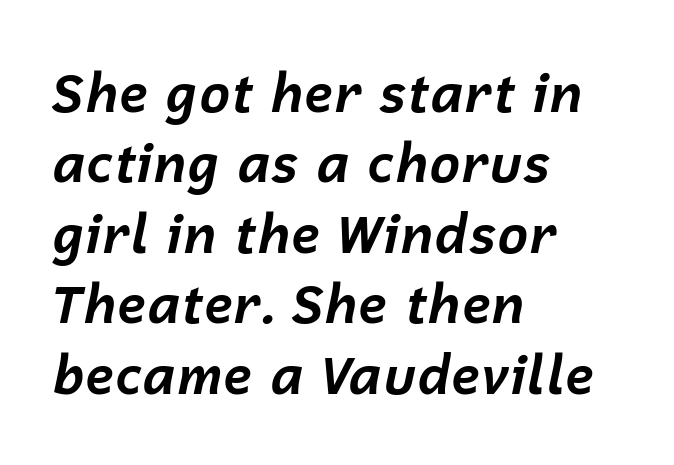
The letters advance in unequal steps, a hallmark of proportional type. The lines sit at an ordinary, default distance from one another. Reading down the block, your eye returns to a fixed left position each line. The gap between lines stays unmarked.
